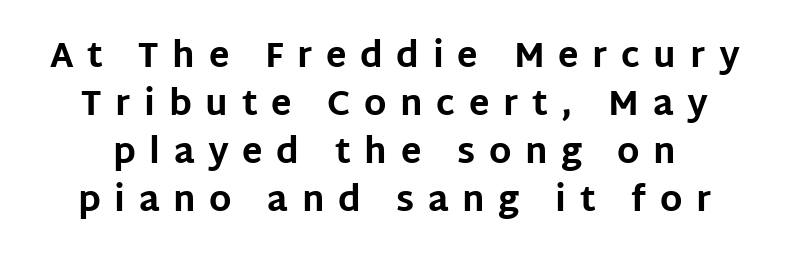
The image shows 34 px bold sans-serif type, upright; set normal line spacing (1.41x), unusually wide letter spacing (+0.4 em), not underlined; low stroke contrast and a large x-height.
